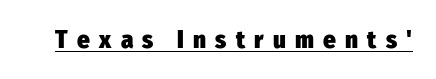
Q: Is the text bold? A: Yes.
Q: Is the text italic (slanted)? A: No, it is upright.
Q: Is the text underlined? A: Yes.
Q: Is the spacing between letters normal or unusually wide? A: Unusually wide.
